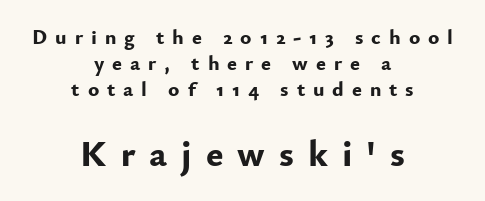
{"serif": "no", "italic": "no", "bold": "yes", "weight": "bold", "width": "normal", "stroke_contrast": "low", "x_height": "small", "monospaced": "no", "underline": "no", "align": "center", "line_spacing_ratio": 1.24, "letter_spacing": "wide", "letter_spacing_em": 0.38, "larger_block": "second", "size_ratio": 1.76, "glyph_px": 37}
